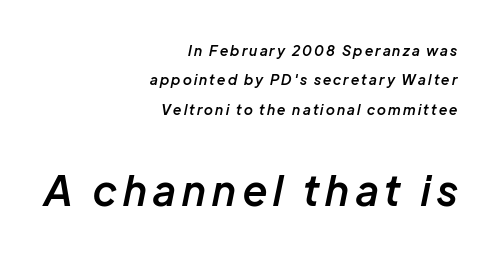
{"italic": "yes", "lean": "right", "slant_degrees": 12, "bold": "semi", "weight": "semibold", "width": "normal", "stroke_contrast": "low", "x_height": "medium", "monospaced": "no", "underline": "no", "align": "right", "line_spacing": "loose", "line_spacing_ratio": 2.1, "larger_block": "second", "size_ratio": 2.93, "glyph_px": 41}
